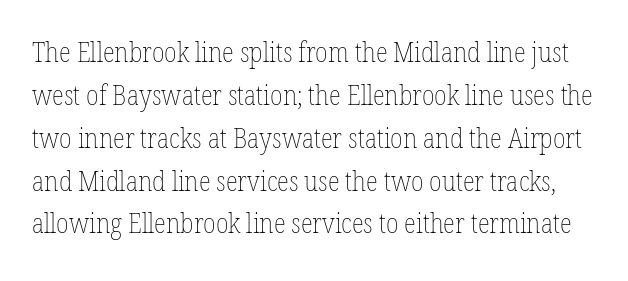
The image shows 28 px thin, condensed type, upright; set normal line spacing (1.53x), normal letter spacing, not underlined; low stroke contrast and a medium x-height.
